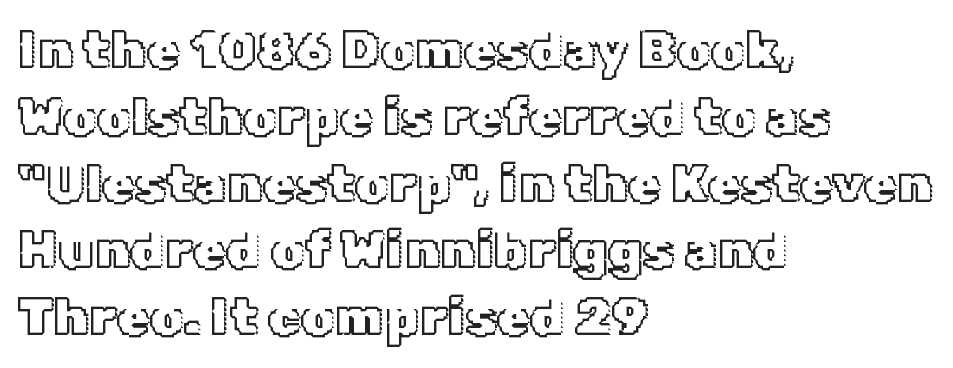
Q: Is the text italic (slanted)? A: No, it is upright.
Q: Is the text underlined? A: No.
Q: How is the paragraph aligned? A: Left-aligned.
Q: Is the spacing between letters normal or unusually wide? A: Normal.
Q: Is the spacing between lines tight, normal or loose? A: Normal.
Q: Width (condensed, normal, or wide)? A: Normal.
Q: x-height? A: Medium.
Q: Monospaced? A: No.
